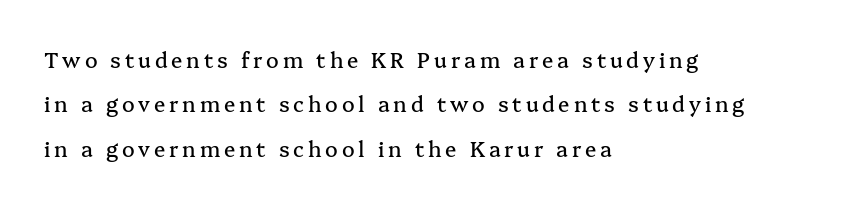
This is the regular roman posture of the typeface. One-word summary of the alignment: left. A great deal of white space separates one row of letters from the next. Words float on clear page, feet unadorned.
